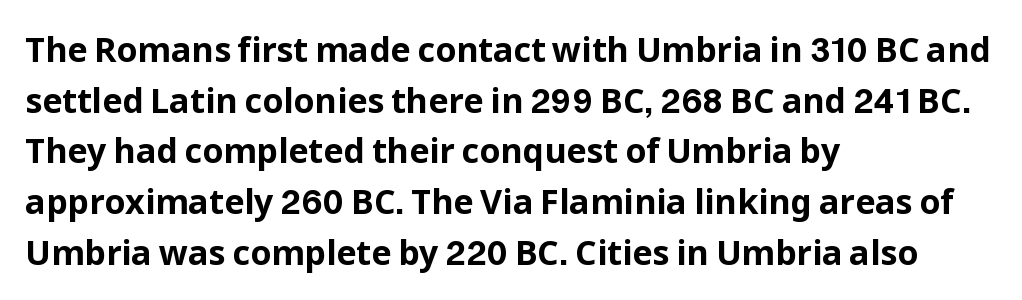
Regarding serifs, this sample does without them. This is the regular roman posture of the typeface. In terms of letterspacing, this is plain default setting. This sample is left-justified, so line endings fall wherever the words run out. The rendering uses natural spacing where letterforms have individual widths.
